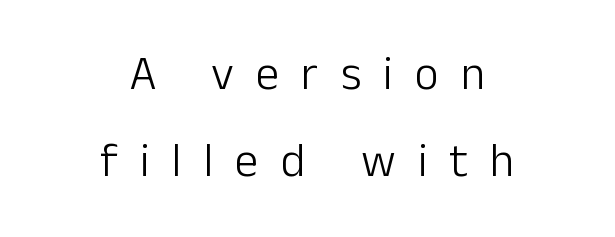
{"serif": "no", "italic": "no", "bold": "no", "weight": "light", "width": "normal", "stroke_contrast": "low", "x_height": "medium", "monospaced": "no", "underline": "no", "align": "center", "line_spacing_ratio": 1.85, "letter_spacing": "wide", "letter_spacing_em": 0.47, "glyph_px": 47}
